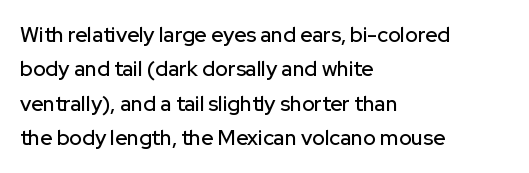
The image shows 21 px text type, upright; set left-aligned, normal line spacing (1.64x), normal letter spacing, not underlined.
